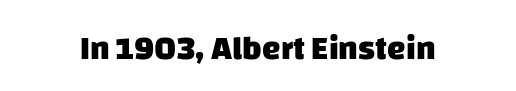
{"serif": "no", "bold": "yes", "weight": "heavy", "width": "normal", "stroke_contrast": "low", "x_height": "large", "monospaced": "no", "underline": "no", "letter_spacing": "normal", "letter_spacing_em": 0.0, "glyph_px": 33}
